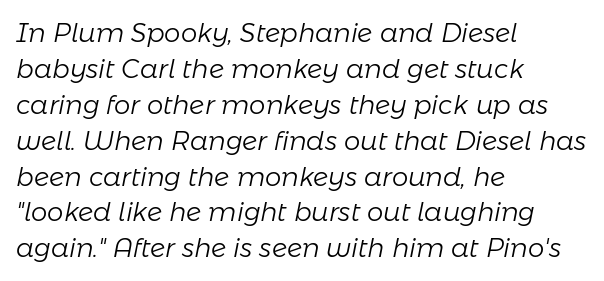
{"italic": "yes", "lean": "right", "slant_degrees": 11, "bold": "no", "underline": "no", "align": "left", "line_spacing": "normal", "line_spacing_ratio": 1.38, "letter_spacing": "normal", "letter_spacing_em": 0.0, "glyph_px": 26}
